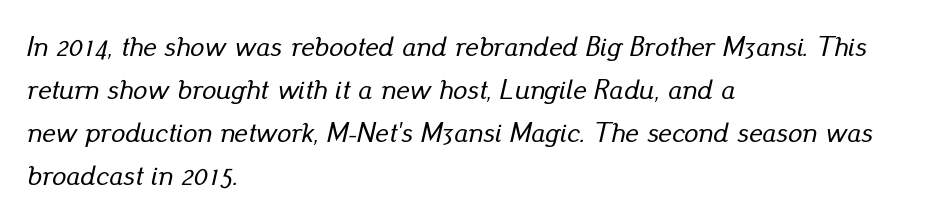
Is the letter spacing exaggerated? No — it looks like the ordinary default. These lines stack with their left ends in a neat column. Underlining? Definitely not there. If you drew a line through each stem, it would be angled. Interline gaps are of average width in this sample.
